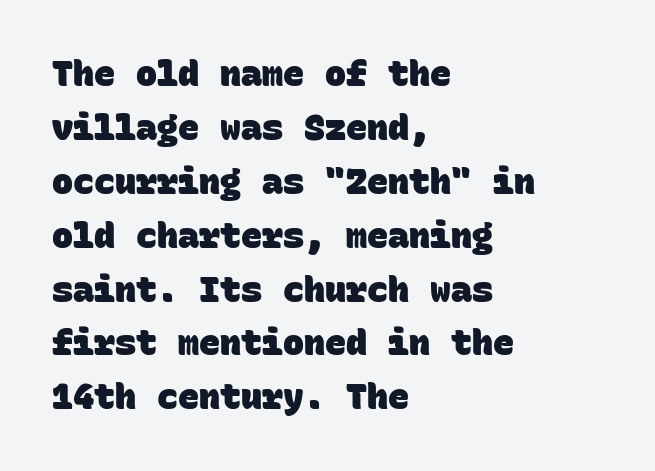
The image shows 35 px heavy sans-serif type, monospaced; set left-aligned, normal line spacing (1.54x), normal letter spacing, not underlined; low stroke contrast and a large x-height.
